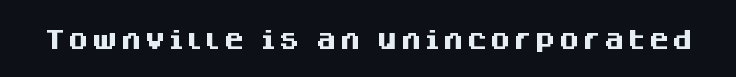
The image shows 21 px bold type, upright; set not underlined.
